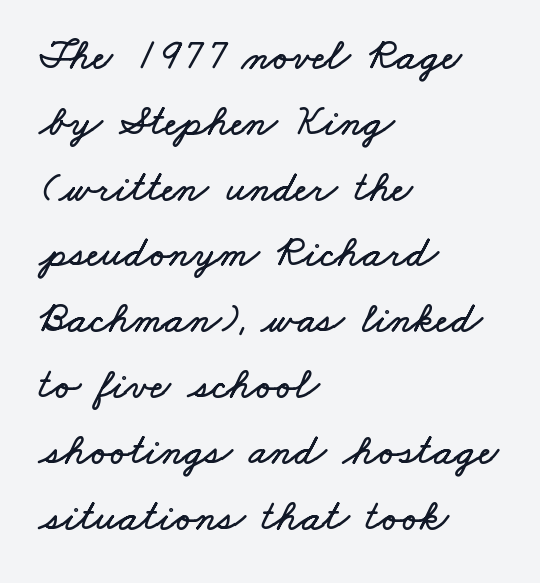
The image shows 43 px wide type; set left-aligned, normal line spacing (1.53x), normal letter spacing, not underlined; low stroke contrast and a small x-height.
